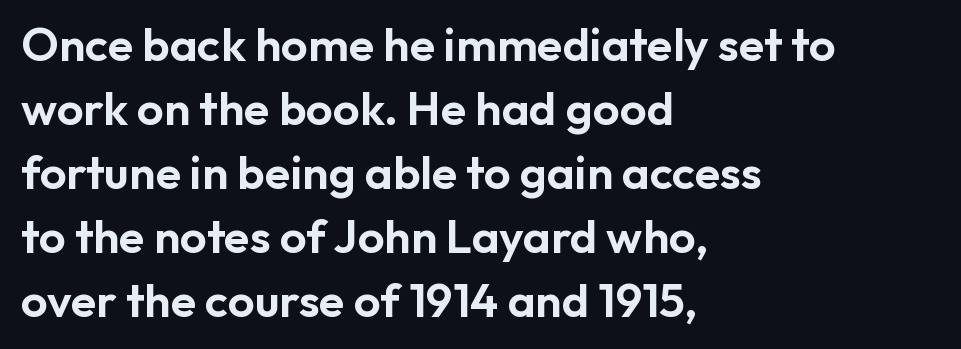
Layout note: lines flush left. The horizontal fit of the characters is conventional and even. A typesetter would call this proportional, since set widths differ per character. No word sits above an underline. Grotesque or geometric, the face here clearly has no serifs. Whoever set this chose a conventional vertical rhythm.
